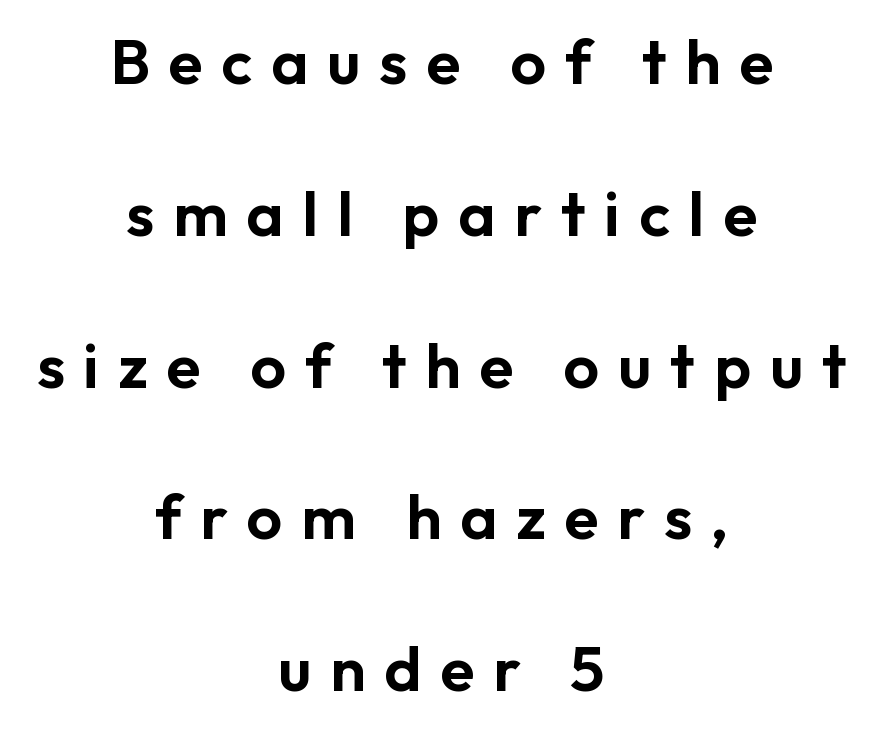
You could fit nearly another row in the gap between these rows. You could not count columns in this text — the font is proportionally spaced. Teacher's note: observe the equal gaps on both sides — that is centered alignment. The foot of each line stays bare and open. These lines were composed using upright roman letters.
